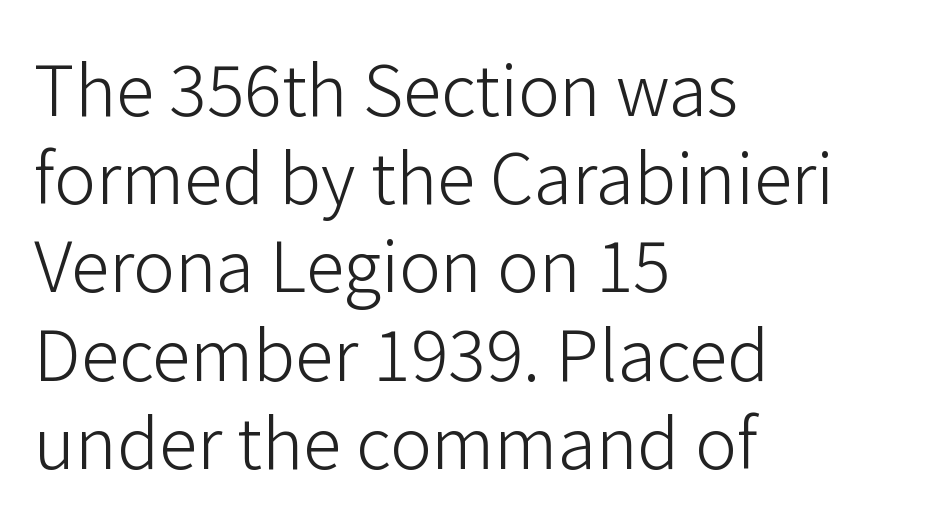
The image shows 70 px light sans-serif type, upright; set left-aligned, normal line spacing (1.26x), normal letter spacing, not underlined; low stroke contrast and a medium x-height.
